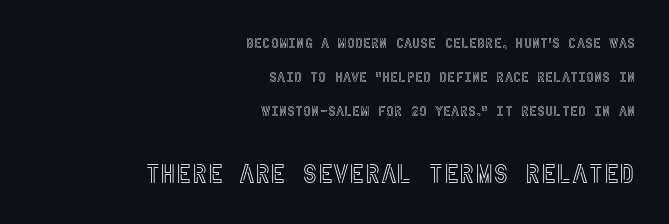
{"italic": "no", "underline": "no", "align": "right", "line_spacing": "loose", "line_spacing_ratio": 2.42, "letter_spacing": "normal", "letter_spacing_em": 0.0, "larger_block": "second", "size_ratio": 1.93, "glyph_px": 27}
